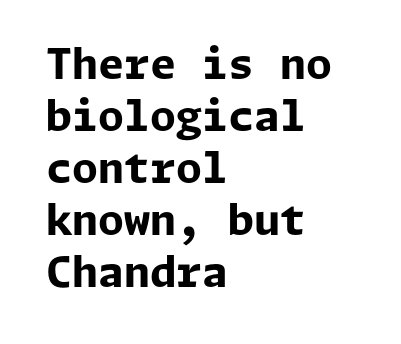
Q: Is the text bold? A: Yes.
Q: Is the text italic (slanted)? A: No, it is upright.
Q: Is the typeface a serif or a sans-serif typeface? A: Sans-serif.
Q: Is the text underlined? A: No.
Q: How is the paragraph aligned? A: Left-aligned.
Q: Is the spacing between letters normal or unusually wide? A: Normal.
Q: Width (condensed, normal, or wide)? A: Normal.
Q: Stroke contrast? A: Low.
Q: x-height? A: Medium.
